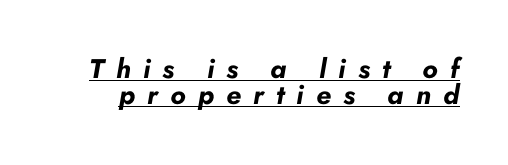
Q: Is the text bold? A: Yes.
Q: Is the text italic (slanted)? A: Yes, it leans right by about 10 degrees.
Q: Is the text underlined? A: Yes.
Q: Is the spacing between letters normal or unusually wide? A: Unusually wide.
Q: Is the spacing between lines tight, normal or loose? A: Tight.
